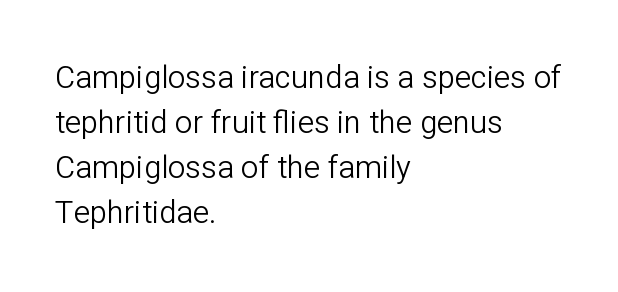
The image shows 31 px light sans-serif type, upright; set left-aligned, normal line spacing (1.45x), normal letter spacing, not underlined; low stroke contrast and a medium x-height.
